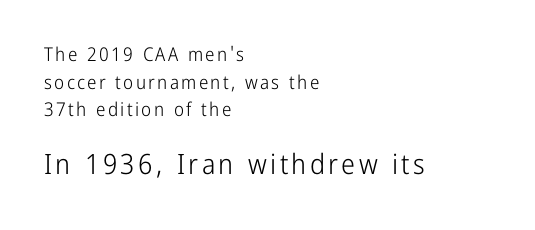
{"serif": "no", "italic": "no", "bold": "no", "weight": "light", "width": "condensed", "stroke_contrast": "low", "x_height": "medium", "monospaced": "no", "underline": "no", "align": "left", "line_spacing": "normal", "line_spacing_ratio": 1.45, "larger_block": "second", "size_ratio": 1.47, "glyph_px": 28}
